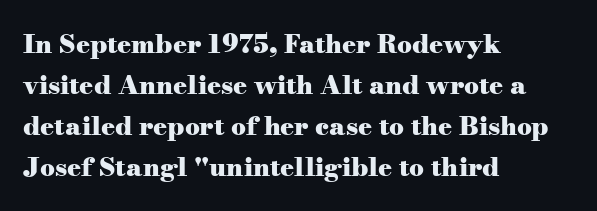
Q: Is the text bold? A: Yes.
Q: Is the text italic (slanted)? A: No, it is upright.
Q: Is the text underlined? A: No.
Q: How is the paragraph aligned? A: Left-aligned.
Q: Is the spacing between letters normal or unusually wide? A: Normal.
Q: Is the spacing between lines tight, normal or loose? A: Normal.
